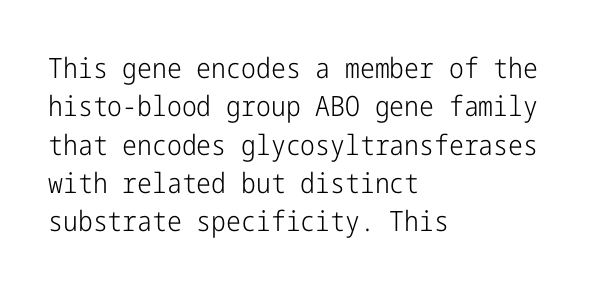
{"serif": "no", "italic": "no", "bold": "no", "weight": "light", "width": "condensed", "stroke_contrast": "low", "x_height": "medium", "underline": "no", "align": "left", "line_spacing": "normal", "line_spacing_ratio": 1.37, "letter_spacing": "normal", "letter_spacing_em": 0.0, "glyph_px": 28}
